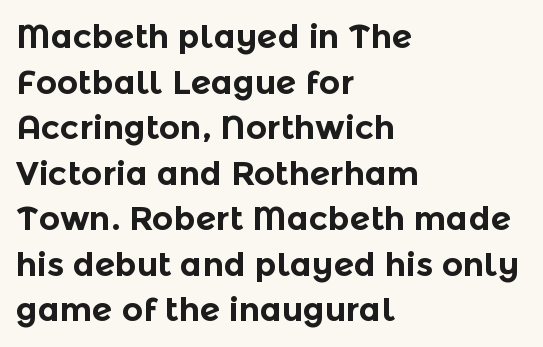
Vertically, the passage feels balanced, rows spaced as you'd expect. Descenders hang freely into open space. The text block is weighted toward the left margin, trailing off unevenly rightward. The typeface chosen for these lines omits serifs.
